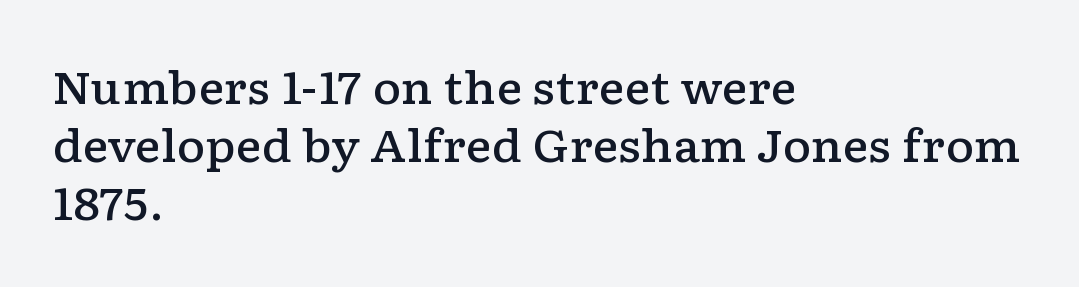
{"serif": "yes", "italic": "no", "bold": "semi", "weight": "semibold", "width": "wide", "stroke_contrast": "low", "x_height": "medium", "monospaced": "no", "underline": "no", "align": "left", "line_spacing": "normal", "line_spacing_ratio": 1.32, "letter_spacing": "normal", "letter_spacing_em": 0.0, "glyph_px": 44}
